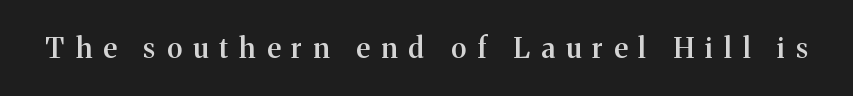
{"serif": "yes", "italic": "no", "bold": "semi", "weight": "semibold", "width": "normal", "stroke_contrast": "medium", "x_height": "medium", "monospaced": "no", "underline": "no", "letter_spacing": "wide", "letter_spacing_em": 0.4, "glyph_px": 28}
